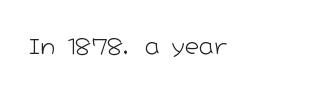
{"italic": "no", "bold": "no", "underline": "no", "letter_spacing": "normal", "letter_spacing_em": 0.0, "glyph_px": 20}
